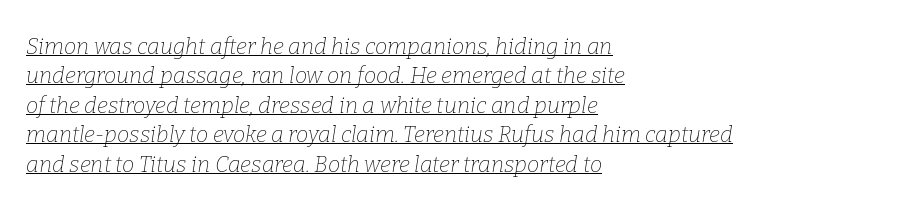
The image shows 22 px text type, italic (leaning right); set left-aligned, normal line spacing (1.34x), normal letter spacing, underlined.
